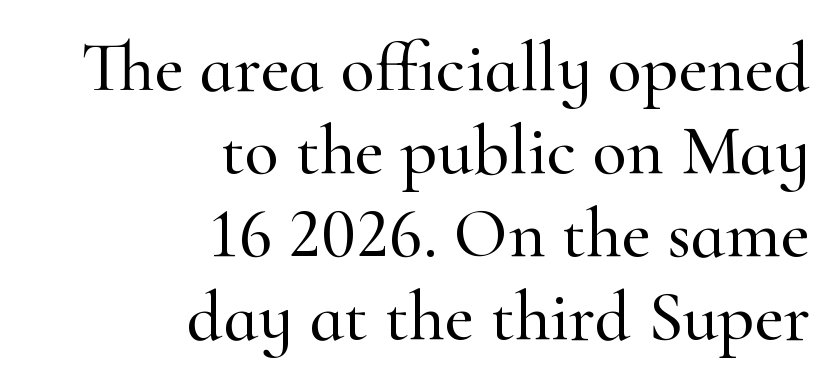
Tracking value appears to be zero — textbook default spacing. Varying glyph widths throughout — classic text-font behaviour. Any mark beneath the type? The region is blank. Posture: straight, roman, zero tilt. In terms of letterform style, serifs are clearly present. Compared with a flush-left layout, this one pins lines to the opposite, right side.
